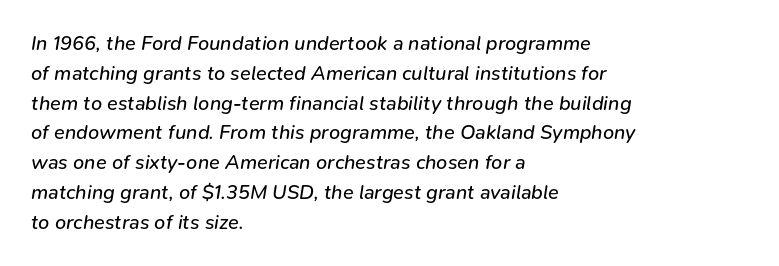
Q: Is the text bold? A: No.
Q: Is the text italic (slanted)? A: Yes, it leans right by about 9 degrees.
Q: Is the text underlined? A: No.
Q: How is the paragraph aligned? A: Left-aligned.
Q: Is the spacing between letters normal or unusually wide? A: Normal.
Q: Is the spacing between lines tight, normal or loose? A: Normal.
